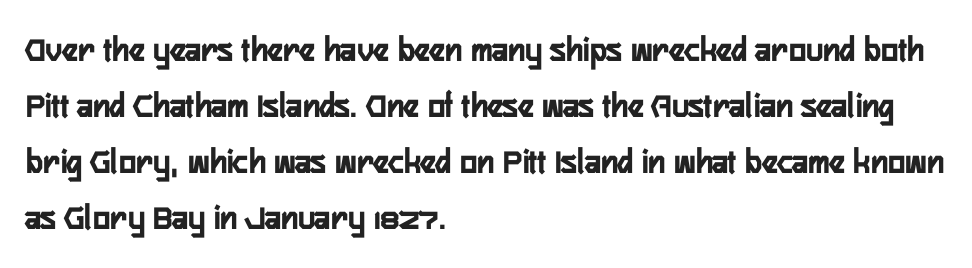
Q: Is the text italic (slanted)? A: No, it is upright.
Q: Is the typeface a serif or a sans-serif typeface? A: Sans-serif.
Q: Is the text underlined? A: No.
Q: How is the paragraph aligned? A: Left-aligned.
Q: Is the spacing between letters normal or unusually wide? A: Normal.
Q: Is the spacing between lines tight, normal or loose? A: Normal.
Q: Width (condensed, normal, or wide)? A: Condensed.
Q: Stroke contrast? A: Low.
Q: x-height? A: Medium.
Q: Monospaced? A: No.
